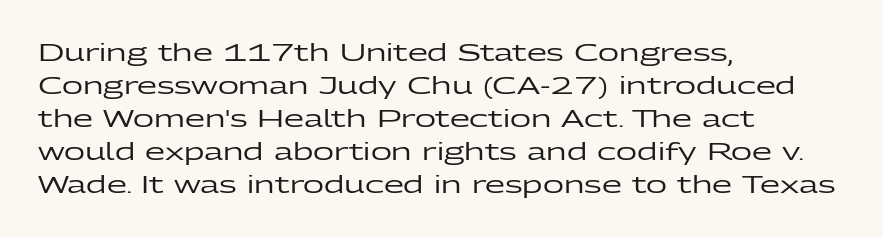
The block of text has a typical density, with ordinary space between rows. Tracking here is standard; glyphs follow each other at the usual distance. The strip under each line holds only bare page. The lettering holds an erect, upright posture throughout. Teacher's note: observe the even left margin — that is flush-left alignment.
